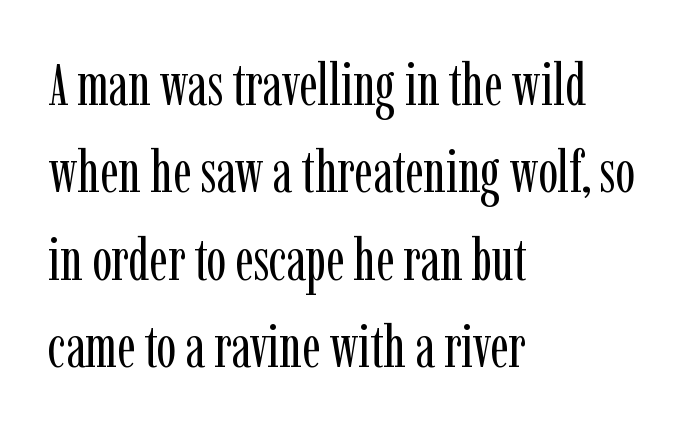
Q: Is the text bold? A: No.
Q: Is the text italic (slanted)? A: No, it is upright.
Q: Is the typeface a serif or a sans-serif typeface? A: Serif.
Q: Is the text underlined? A: No.
Q: How is the paragraph aligned? A: Left-aligned.
Q: Is the spacing between letters normal or unusually wide? A: Normal.
Q: Is the spacing between lines tight, normal or loose? A: Normal.
Q: Width (condensed, normal, or wide)? A: Condensed.
Q: Stroke contrast? A: Low.
Q: x-height? A: Medium.
Q: Monospaced? A: No.
